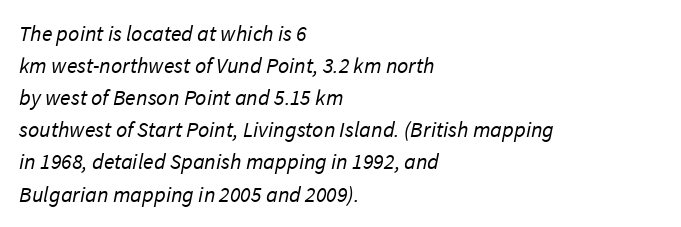
Q: Is the text bold? A: No.
Q: Is the text underlined? A: No.
Q: How is the paragraph aligned? A: Left-aligned.
Q: Is the spacing between letters normal or unusually wide? A: Normal.
Q: Is the spacing between lines tight, normal or loose? A: Normal.
